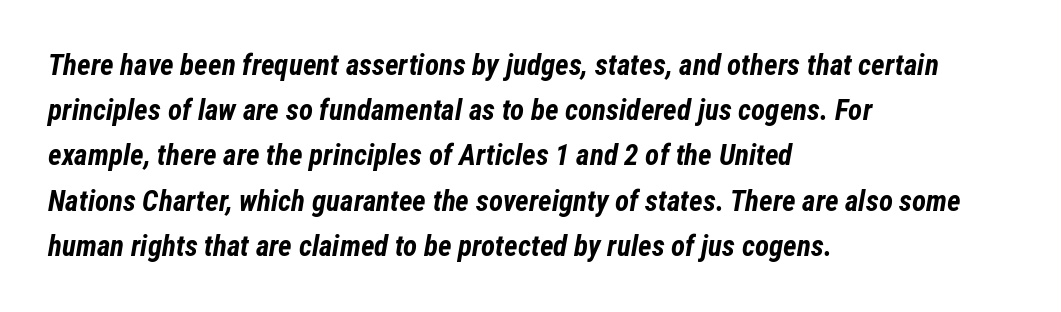
If you measured baseline to baseline, you'd find a middling distance. These lines stack with their left ends in a neat column. Check the space under the baseline: it is left empty. In terms of weight, the rendering is a true, heavy bold.
